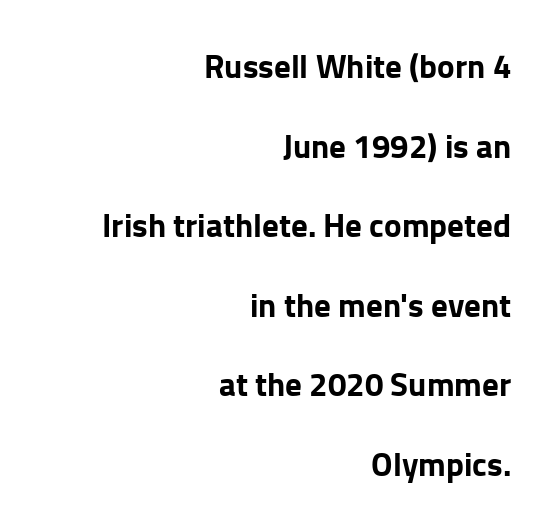
The image shows 33 px bold sans-serif type, upright; set right-aligned, loose line spacing (2.41x), normal letter spacing, not underlined; low stroke contrast and a medium x-height.
